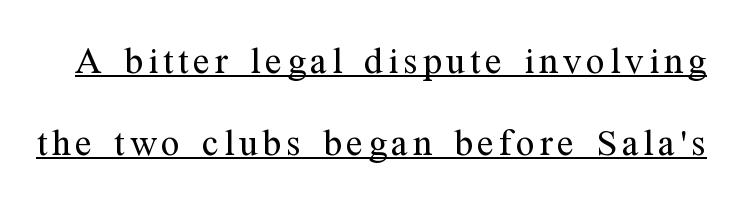
Q: Is the text bold? A: No.
Q: Is the text italic (slanted)? A: No, it is upright.
Q: Is the typeface a serif or a sans-serif typeface? A: Serif.
Q: Is the text underlined? A: Yes.
Q: Is the spacing between lines tight, normal or loose? A: Loose.
Q: Width (condensed, normal, or wide)? A: Normal.
Q: Stroke contrast? A: Medium.
Q: x-height? A: Medium.
Q: Monospaced? A: No.
